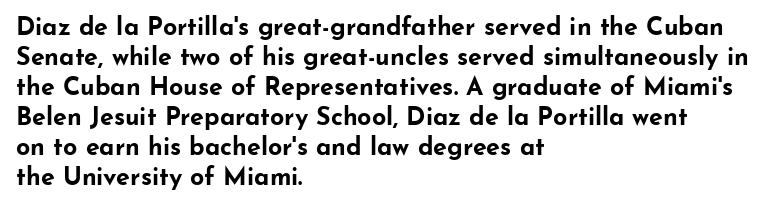
Q: Is the text bold? A: Yes.
Q: Is the text italic (slanted)? A: No, it is upright.
Q: Is the text underlined? A: No.
Q: How is the paragraph aligned? A: Left-aligned.
Q: Is the spacing between letters normal or unusually wide? A: Normal.
